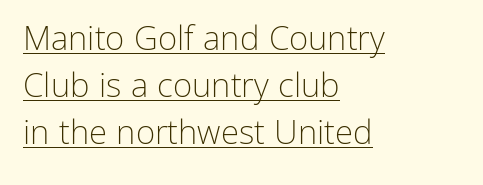
Q: Is the text bold? A: No.
Q: Is the text italic (slanted)? A: No, it is upright.
Q: Is the typeface a serif or a sans-serif typeface? A: Sans-serif.
Q: Is the text underlined? A: Yes.
Q: How is the paragraph aligned? A: Left-aligned.
Q: Is the spacing between letters normal or unusually wide? A: Normal.
Q: Is the spacing between lines tight, normal or loose? A: Normal.
Q: Width (condensed, normal, or wide)? A: Normal.
Q: Stroke contrast? A: Low.
Q: x-height? A: Medium.
Q: Monospaced? A: No.
